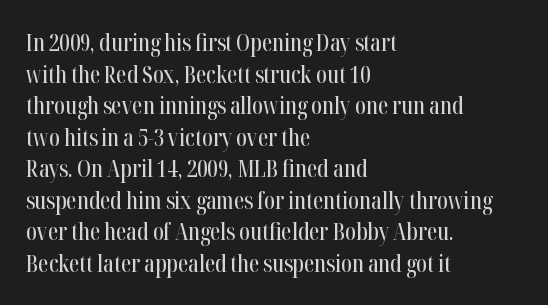
Q: Is the text italic (slanted)? A: No, it is upright.
Q: Is the text underlined? A: No.
Q: How is the paragraph aligned? A: Left-aligned.
Q: Is the spacing between letters normal or unusually wide? A: Normal.
Q: Is the spacing between lines tight, normal or loose? A: Normal.
